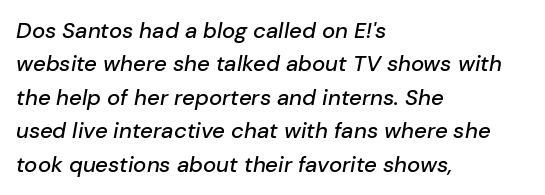
In CSS terms this would be text-align: left. Every character sits at an angle, as italics do. Between one letter and the next there's only the usual sliver of space. Compared with typical paragraphs, the rows here are spaced about the same.
